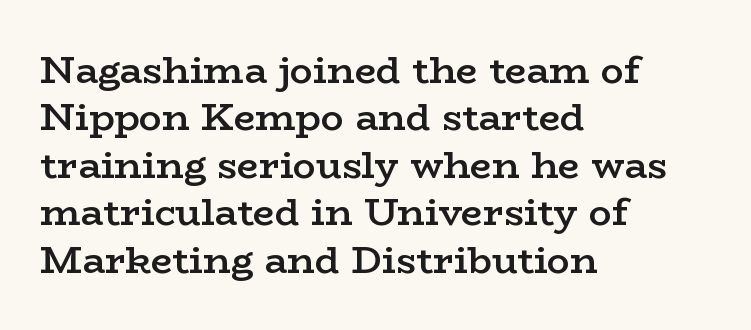
Q: Is the text bold? A: Semi-bold.
Q: Is the text italic (slanted)? A: No, it is upright.
Q: Is the typeface a serif or a sans-serif typeface? A: Serif.
Q: Is the text underlined? A: No.
Q: How is the paragraph aligned? A: Left-aligned.
Q: Is the spacing between letters normal or unusually wide? A: Normal.
Q: Is the spacing between lines tight, normal or loose? A: Normal.
Q: Width (condensed, normal, or wide)? A: Wide.
Q: Stroke contrast? A: Low.
Q: x-height? A: Medium.
Q: Monospaced? A: No.
